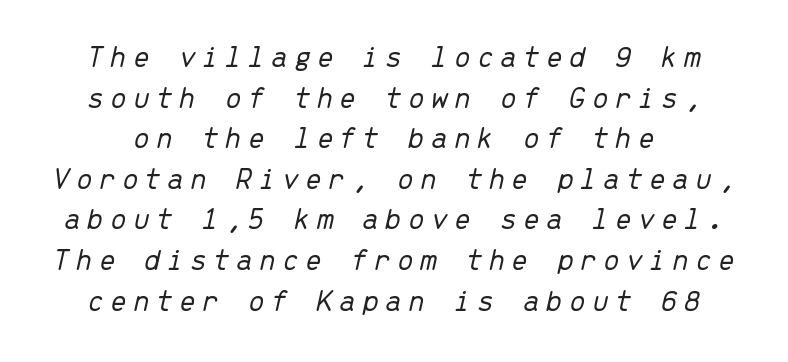
Q: Is the text bold? A: No.
Q: Is the text italic (slanted)? A: Yes, it leans right by about 13 degrees.
Q: Is the text underlined? A: No.
Q: Is the spacing between lines tight, normal or loose? A: Normal.
Q: Width (condensed, normal, or wide)? A: Normal.
Q: Stroke contrast? A: Low.
Q: x-height? A: Medium.
Q: Monospaced? A: Yes.
